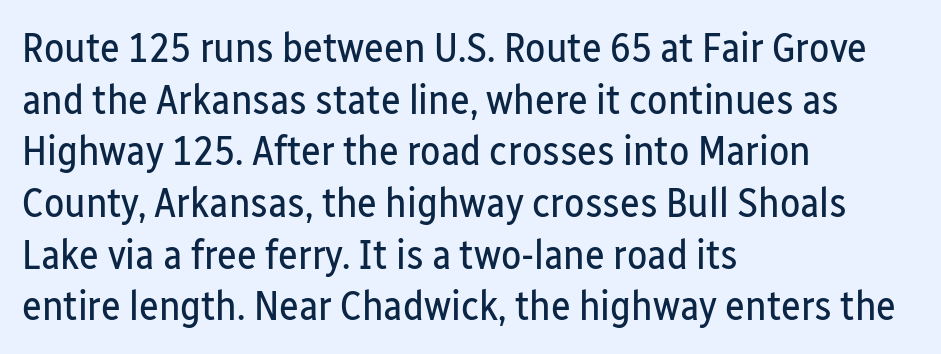
The image shows 42 px regular-weight, condensed sans-serif type, upright; set left-aligned, line spacing 1.23x, normal letter spacing, not underlined; low stroke contrast and a medium x-height.
